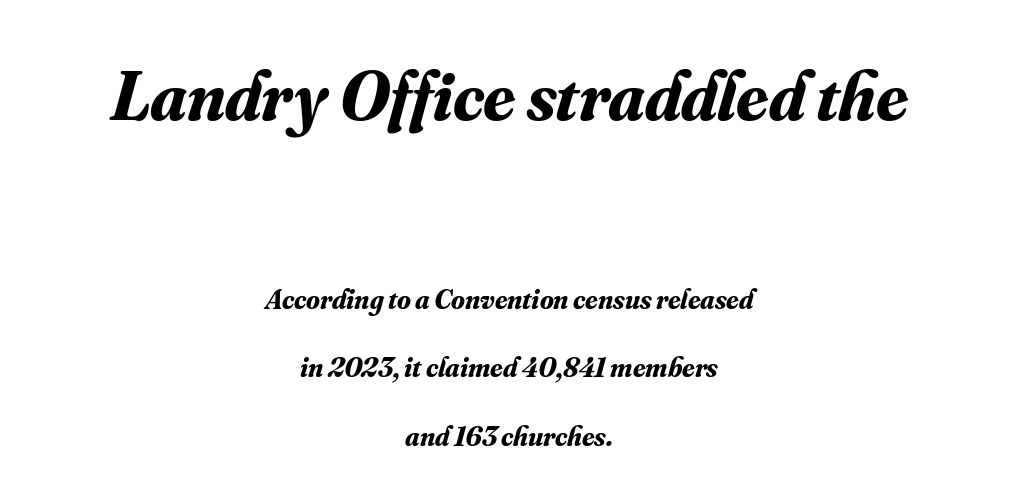
If you drew a line through each stem, it would be angled. Strokes here are thick enough to call this a true bold. Note: serifs present on the glyphs. Top chunk: large. Bottom chunk: small.
